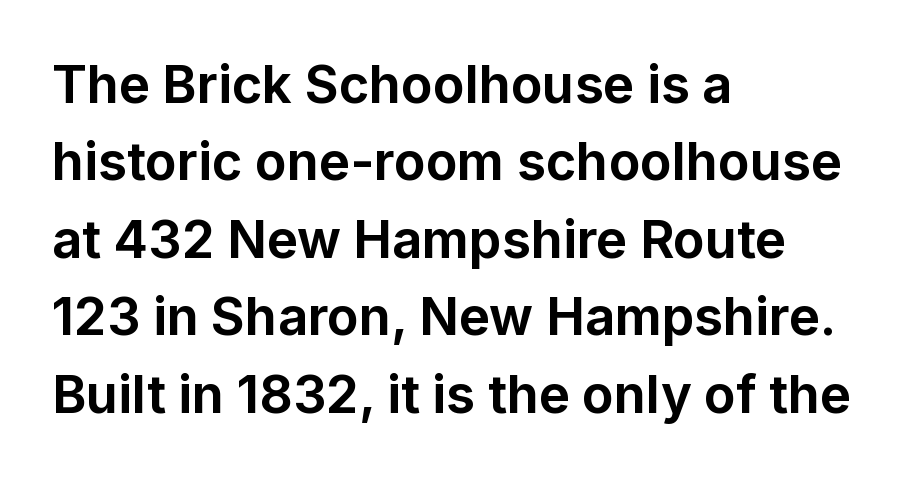
Reading down the block, your eye returns to a fixed left position each line. These lines are rendered in a variable-pitch font. Weight: bold. Short note: letters normally spaced.
